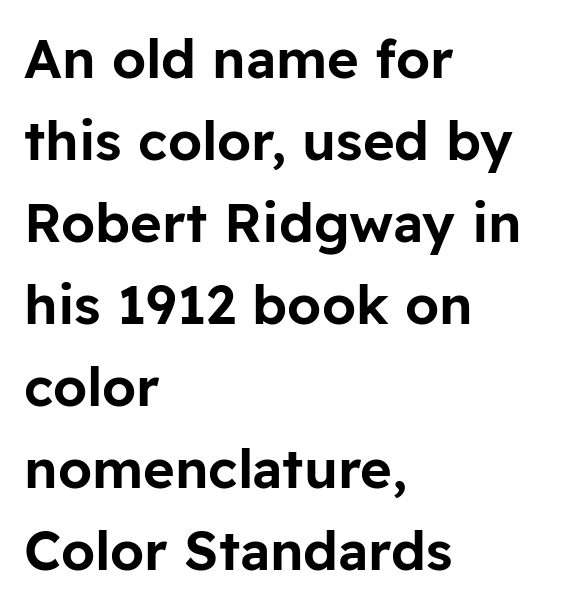
These lines are set flush left with a ragged right edge. Between one letter and the next there's only the usual sliver of space. Unlike italic type, these characters show no tilt at all. No feet cap the strokes, marking this as sans-serif type. Rule under the text: the space is simply empty. The designer left line spacing at the default.
